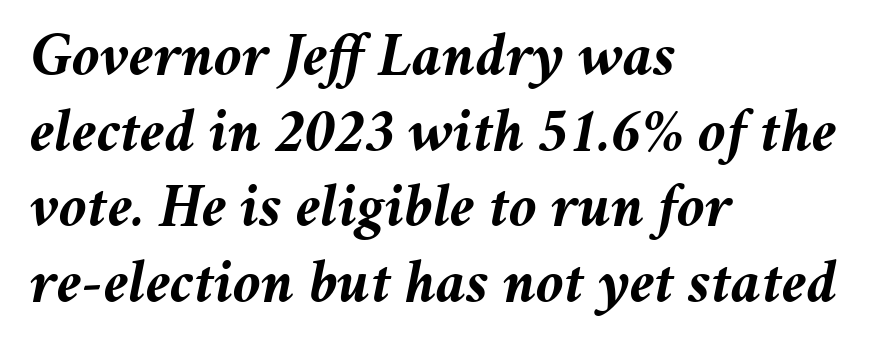
Q: Is the text bold? A: Yes.
Q: Is the text italic (slanted)? A: Yes, it leans right by about 11 degrees.
Q: Is the text underlined? A: No.
Q: How is the paragraph aligned? A: Left-aligned.
Q: Is the spacing between letters normal or unusually wide? A: Normal.
Q: Width (condensed, normal, or wide)? A: Normal.
Q: Stroke contrast? A: Medium.
Q: x-height? A: Medium.
Q: Monospaced? A: No.
